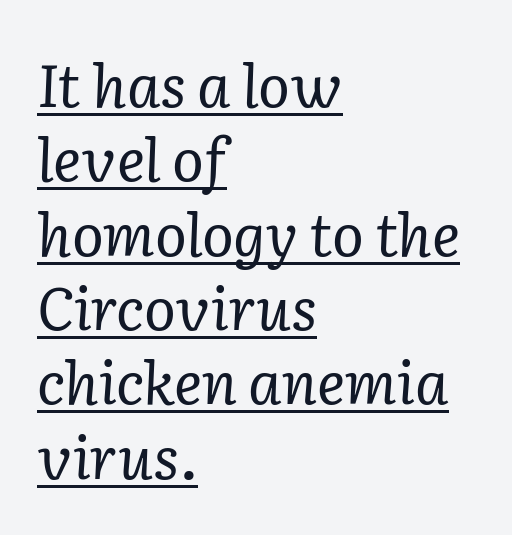
{"serif": "yes", "italic": "yes", "lean": "right", "slant_degrees": 2, "bold": "no", "weight": "regular", "width": "normal", "stroke_contrast": "low", "x_height": "medium", "monospaced": "no", "underline": "yes", "align": "left", "line_spacing": "normal", "line_spacing_ratio": 1.26, "letter_spacing": "normal", "letter_spacing_em": 0.0, "glyph_px": 59}
